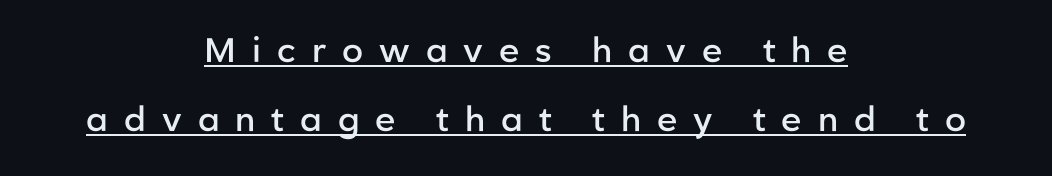
{"serif": "no", "italic": "no", "bold": "semi", "weight": "semibold", "width": "normal", "stroke_contrast": "low", "x_height": "medium", "monospaced": "no", "underline": "yes", "align": "center", "line_spacing": "loose", "line_spacing_ratio": 2.02, "letter_spacing": "wide", "letter_spacing_em": 0.47, "glyph_px": 34}
